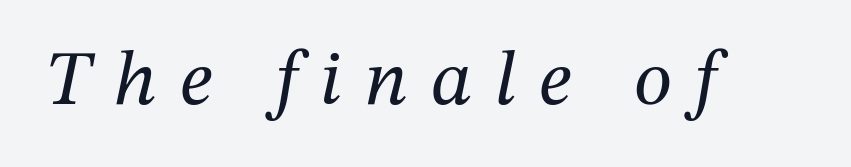
The image shows 78 px regular-weight serif type, italic (leaning right); set unusually wide letter spacing (+0.29 em), not underlined; medium stroke contrast and a medium x-height.
